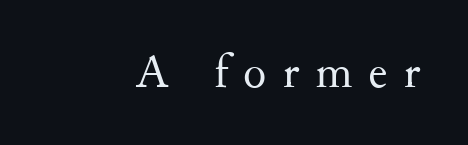
{"serif": "yes", "italic": "no", "bold": "no", "weight": "regular", "width": "normal", "stroke_contrast": "medium", "x_height": "small", "monospaced": "no", "underline": "no", "letter_spacing": "wide", "letter_spacing_em": 0.33, "glyph_px": 48}
